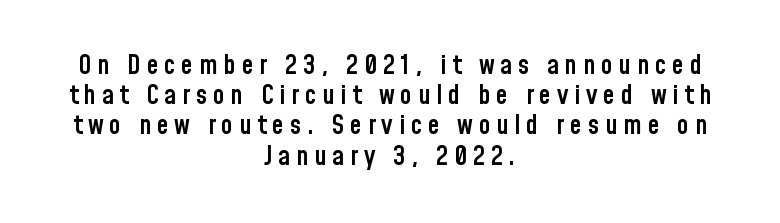
Just letters on the line, the space beneath them empty. Upright lettering throughout. Set as a demibold, roughly 600 on the weight scale. Look at the tracking — it's clearly loosened, letters drifting apart.
